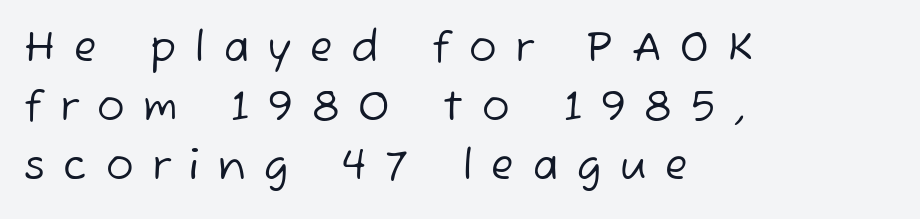
The image shows 41 px regular-weight sans-serif type; set left-aligned, normal line spacing (1.44x), unusually wide letter spacing (+0.46 em), not underlined; low stroke contrast and a medium x-height.
